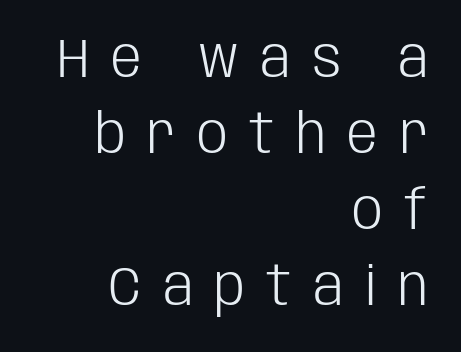
Do the characters align in a grid? No, the font is proportional. A typesetter would call this leading conventional body-copy spacing. Quick note: underline off. How are the letters spaced? Widely, with obvious added tracking. Each line ends at the same right margin while the left side varies.
